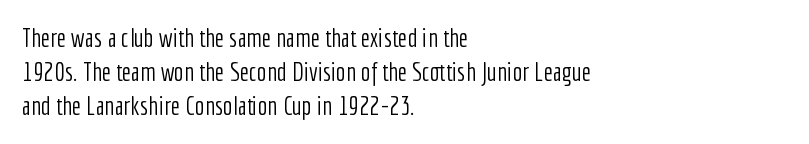
{"italic": "no", "bold": "no", "underline": "no", "align": "left", "line_spacing": "normal", "line_spacing_ratio": 1.31, "letter_spacing": "normal", "letter_spacing_em": 0.0, "glyph_px": 26}
